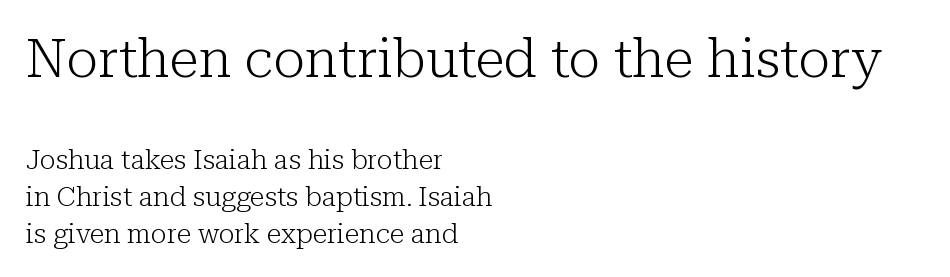
{"serif": "yes", "italic": "no", "bold": "no", "weight": "light", "width": "normal", "stroke_contrast": "low", "x_height": "medium", "monospaced": "no", "underline": "no", "align": "left", "line_spacing": "normal", "line_spacing_ratio": 1.37, "letter_spacing": "normal", "letter_spacing_em": 0.0, "larger_block": "first", "size_ratio": 2.0, "glyph_px": 54}
